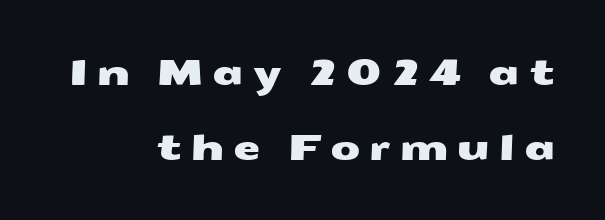
Think of a printed novel: that variable character pitch is what you see here. What kind of face is this? One without serifs — a sans. A flush-right, rag-left setting is used for this passage. Students, note that the glyphs here are deliberately spaced far apart. The passage shown stacks its lines with a broad gap.
